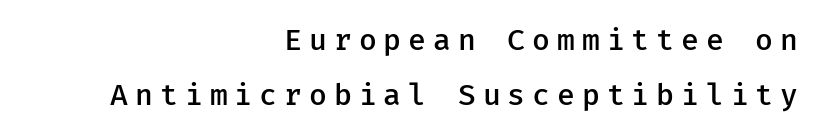
{"serif": "no", "italic": "no", "bold": "semi", "weight": "semibold", "width": "normal", "stroke_contrast": "low", "x_height": "medium", "monospaced": "yes", "underline": "no", "align": "right", "line_spacing": "loose", "line_spacing_ratio": 1.9, "letter_spacing": "wide", "letter_spacing_em": 0.24, "glyph_px": 29}
